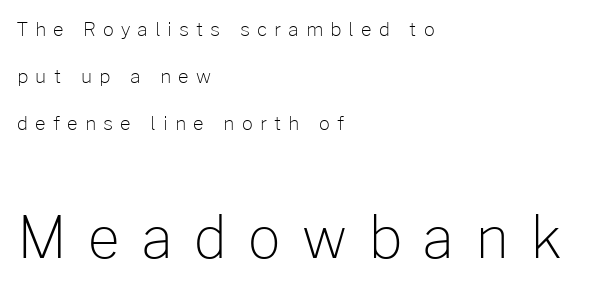
Q: Is the text bold? A: No.
Q: Is the text italic (slanted)? A: No, it is upright.
Q: Is the typeface a serif or a sans-serif typeface? A: Sans-serif.
Q: Is the text underlined? A: No.
Q: How is the paragraph aligned? A: Left-aligned.
Q: Is the spacing between letters normal or unusually wide? A: Unusually wide.
Q: Is the spacing between lines tight, normal or loose? A: Loose.
Q: Which block of text is set in a larger size, the first (top) or the second (bottom)? A: The second (bottom) one.
Q: Width (condensed, normal, or wide)? A: Normal.
Q: Stroke contrast? A: Low.
Q: x-height? A: Medium.
Q: Monospaced? A: No.
